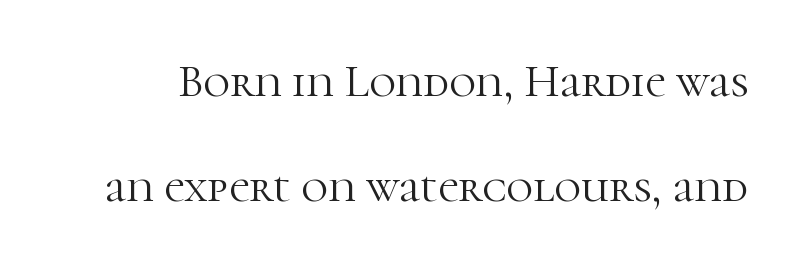
{"serif": "yes", "italic": "no", "bold": "no", "weight": "light", "width": "normal", "stroke_contrast": "high", "x_height": "medium", "monospaced": "no", "underline": "no", "line_spacing": "loose", "line_spacing_ratio": 2.29, "letter_spacing": "normal", "letter_spacing_em": 0.0, "glyph_px": 46}
